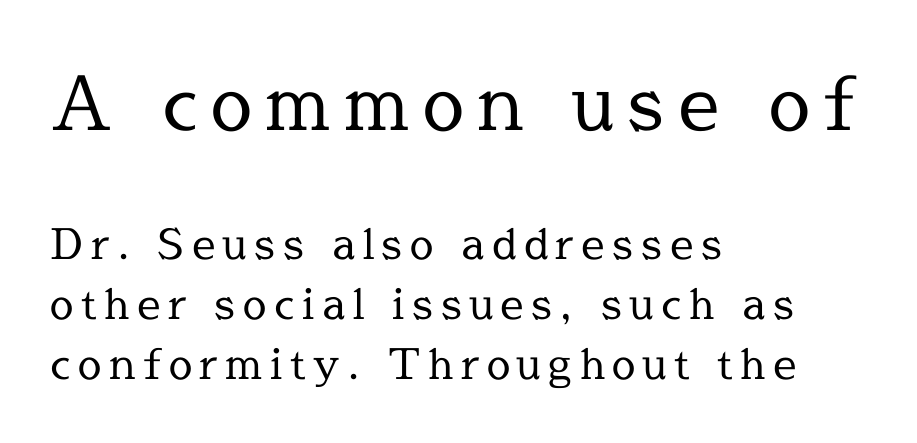
The image shows 74 px regular-weight serif type, upright; set left-aligned, normal line spacing (1.42x), not underlined; the first (top) block is 1.76x larger; a medium x-height.
